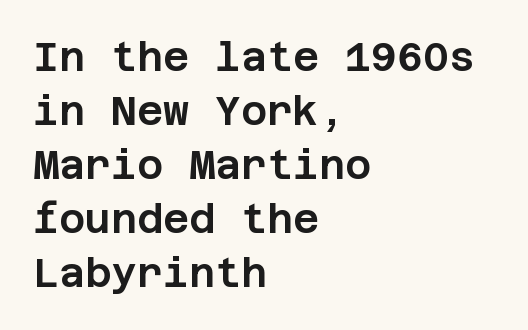
Vertical strokes here are truly vertical. A bare baseline throughout the passage. Vertically, the passage feels balanced, rows spaced as you'd expect. Between one letter and the next there's only the usual sliver of space. The typeface chosen for these lines omits serifs. A student would call this left alignment; a typographer would say flush left, rag right.
